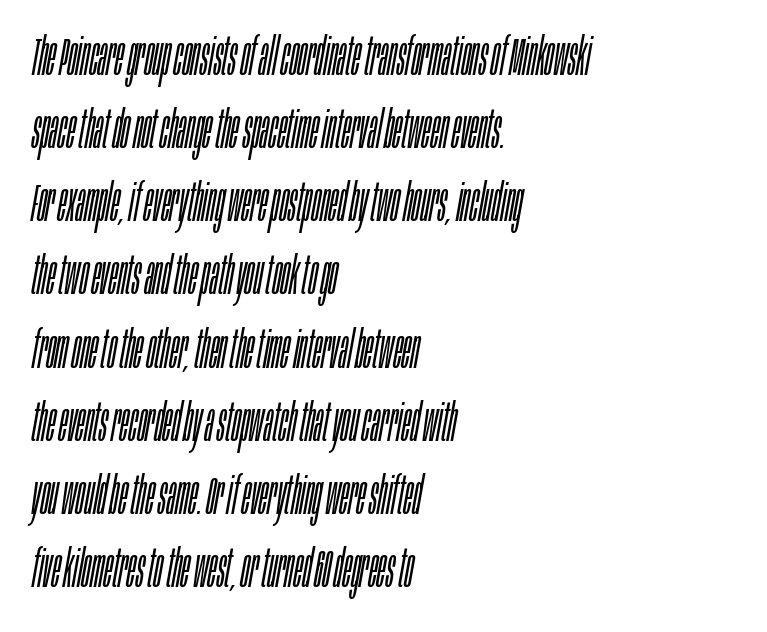
Caption: face not bold, strokes unweighted. Each letter keeps its own natural width here, so spacing adapts to shape. Descender tails drop into unmarked territory. The type is set solid horizontally, with unmodified tracking.
